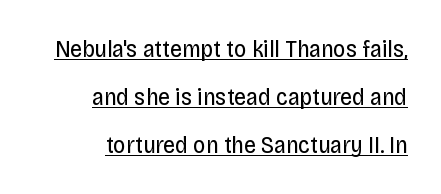
The image shows 24 px text type, upright; set right-aligned, loose line spacing (2.0x), normal letter spacing, underlined.
